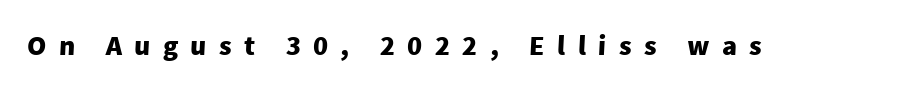
{"serif": "no", "bold": "yes", "weight": "heavy", "width": "normal", "stroke_contrast": "low", "x_height": "medium", "monospaced": "no", "underline": "no", "letter_spacing": "wide", "letter_spacing_em": 0.44, "glyph_px": 28}
